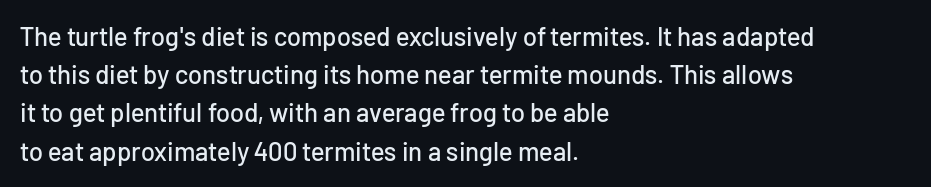
Q: Is the text italic (slanted)? A: No, it is upright.
Q: Is the text underlined? A: No.
Q: How is the paragraph aligned? A: Left-aligned.
Q: Is the spacing between letters normal or unusually wide? A: Normal.
Q: Is the spacing between lines tight, normal or loose? A: Normal.
